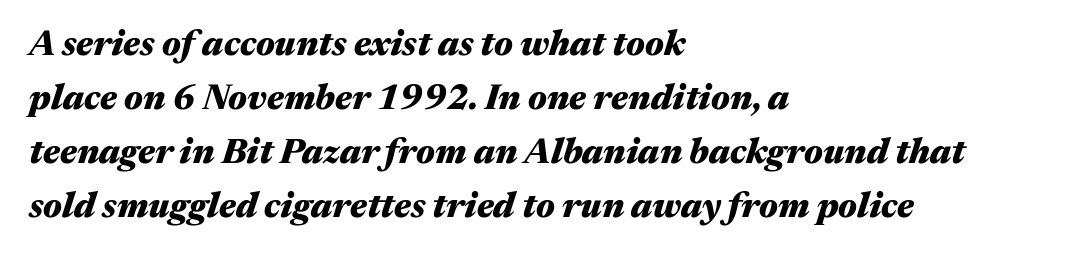
{"italic": "yes", "lean": "right", "slant_degrees": 17, "bold": "yes", "weight": "heavy", "width": "wide", "stroke_contrast": "medium", "x_height": "medium", "monospaced": "no", "underline": "no", "align": "left", "line_spacing": "normal", "line_spacing_ratio": 1.54, "letter_spacing": "normal", "letter_spacing_em": 0.0, "glyph_px": 35}
